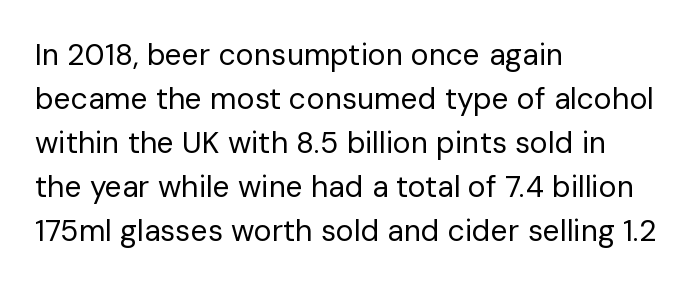
The cut favours lightness, reaching ordinary text weight at its darkest. These lines are rendered in a variable-pitch font. Short note: letters normally spaced. The area under the type is left untouched. The font family rendered here belongs to the sans-serif group.
